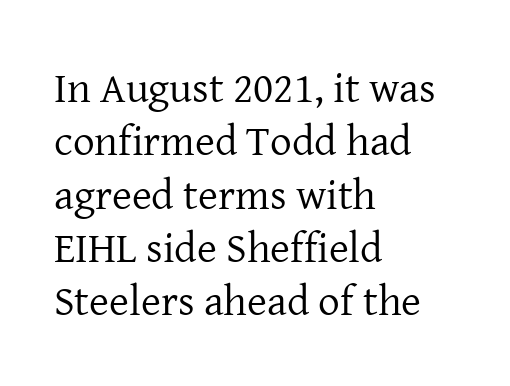
The image shows 43 px regular-weight serif type, upright; set left-aligned, line spacing 1.24x, normal letter spacing, not underlined; low stroke contrast and a medium x-height.
